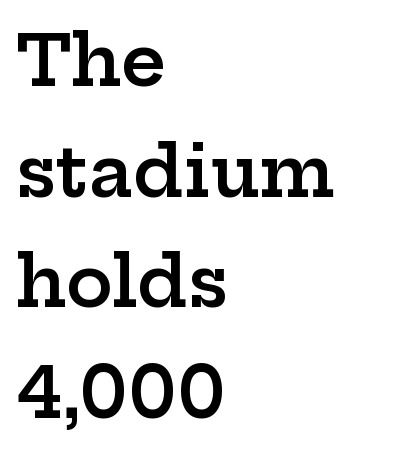
The image shows 70 px semibold, wide serif type, upright; set left-aligned, normal line spacing (1.58x), normal letter spacing, not underlined; low stroke contrast and a medium x-height.
